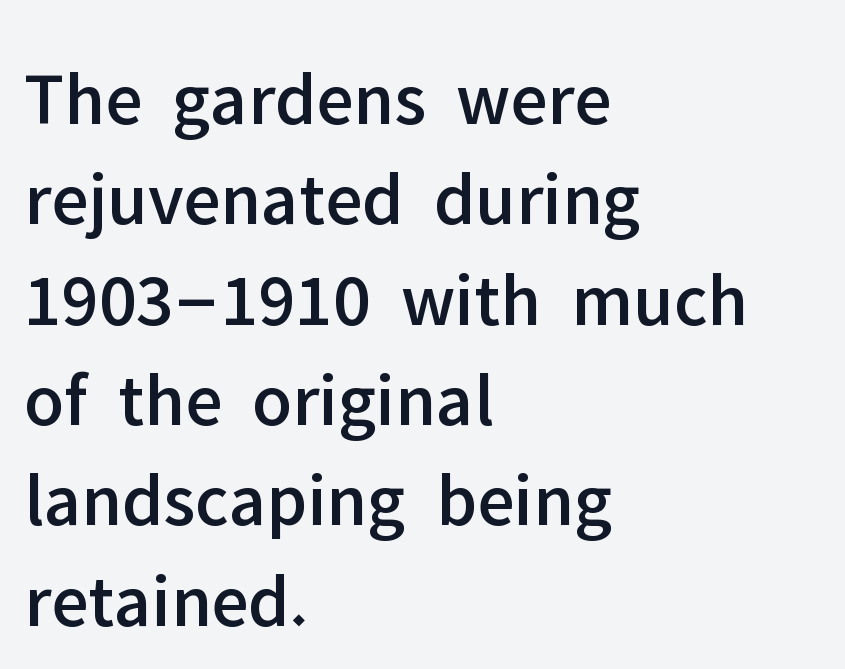
{"serif": "no", "italic": "no", "width": "normal", "stroke_contrast": "low", "x_height": "medium", "monospaced": "no", "underline": "no", "align": "left", "line_spacing": "normal", "line_spacing_ratio": 1.32, "letter_spacing": "normal", "letter_spacing_em": 0.0, "glyph_px": 76}
